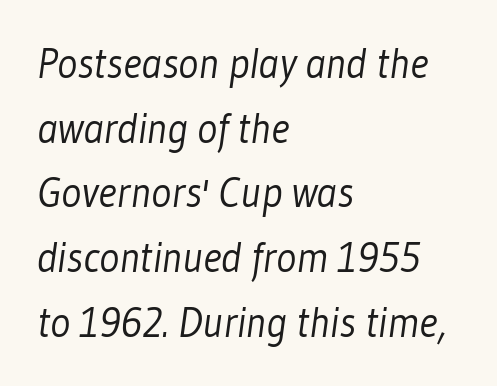
Caption: multi-line text, flush left, ragged right. Regular leading. Caption: face not bold, strokes unweighted. Does the type have serifs? No, each stem ends abruptly. A typesetter would call this proportional, since set widths differ per character.
